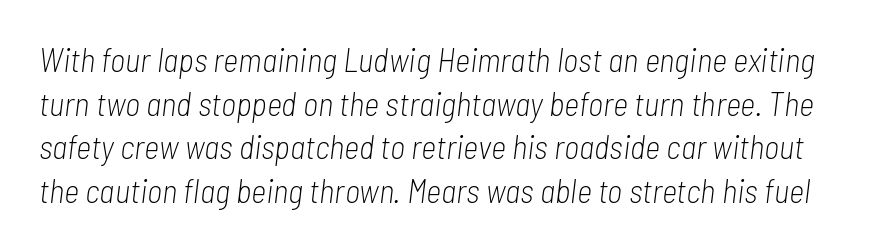
The image shows 33 px light, condensed type, italic (leaning right); set normal line spacing (1.32x), normal letter spacing, not underlined; low stroke contrast and a medium x-height.
